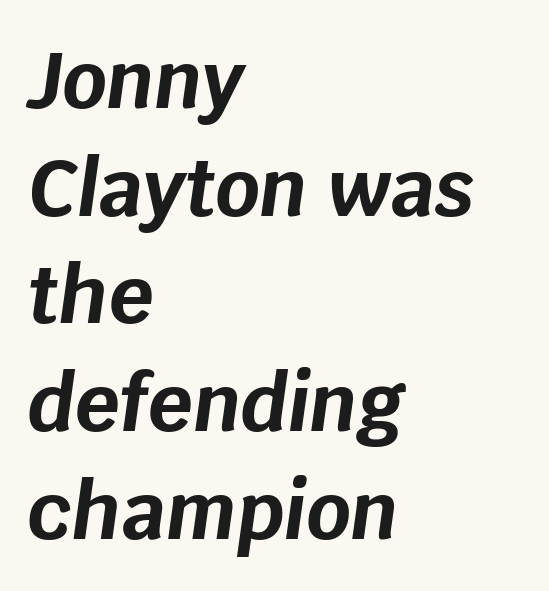
{"italic": "yes", "lean": "right", "slant_degrees": 8, "bold": "yes", "weight": "bold", "width": "normal", "stroke_contrast": "low", "x_height": "large", "monospaced": "no", "underline": "no", "align": "left", "line_spacing": "normal", "line_spacing_ratio": 1.38, "letter_spacing": "normal", "letter_spacing_em": 0.0, "glyph_px": 78}
